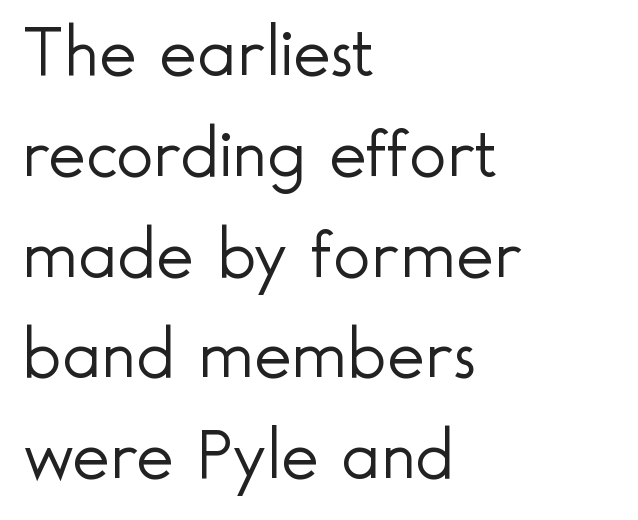
{"serif": "no", "italic": "no", "bold": "no", "weight": "light", "width": "normal", "x_height": "small", "monospaced": "no", "underline": "no", "align": "left", "line_spacing": "normal", "line_spacing_ratio": 1.42, "letter_spacing": "normal", "letter_spacing_em": 0.0, "glyph_px": 71}
